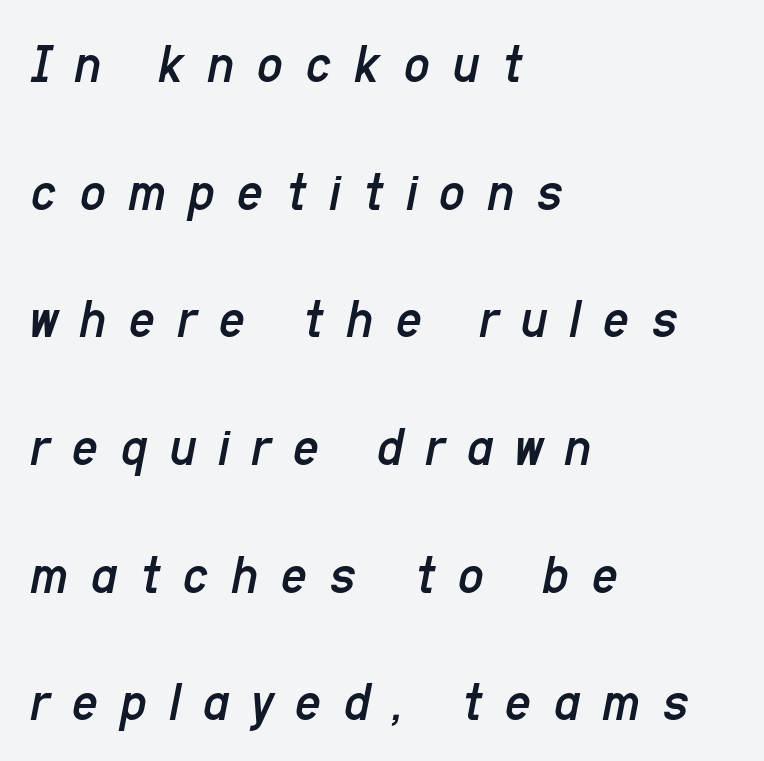
Note the varied advance widths — an 'i' is clearly narrower than an 'm'. Lines of text with bare space underneath. The paragraph shown leans on its left margin. Loosely led — the rows are spread out. The strokes carry an ordinary text weight at most. Each word looks stretched out because of the extra space between its letters.
